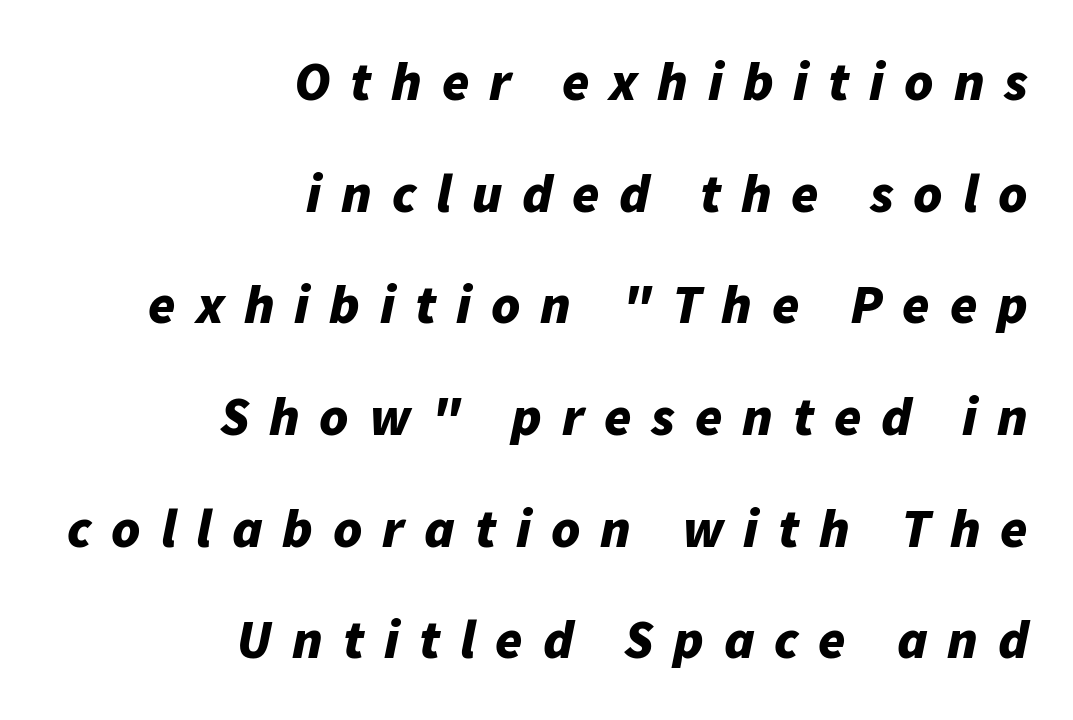
Leading: increased. The passage shown is not underscored anywhere. One-word summary of the alignment: right. These lines are rendered in a variable-pitch font. The passage shown is emphatically bold.
